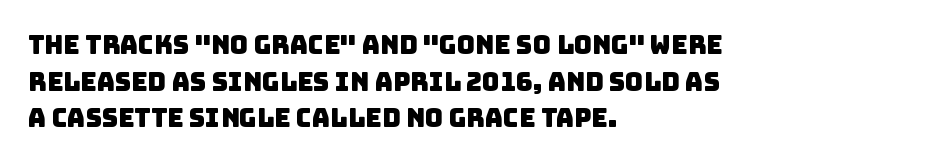
{"underline": "no", "align": "left", "line_spacing": "normal", "line_spacing_ratio": 1.47, "letter_spacing": "normal", "letter_spacing_em": 0.0, "glyph_px": 25}
